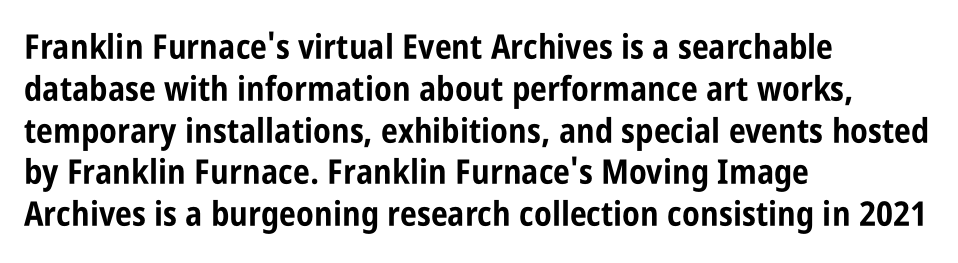
You could not count columns in this text — the font is proportionally spaced. Every character sits straight up, as roman type does. Summary of weight: heavy, a full bold. The text block is weighted toward the left margin, trailing off unevenly rightward. The tracking reads as untouched default to a designer's eye.
